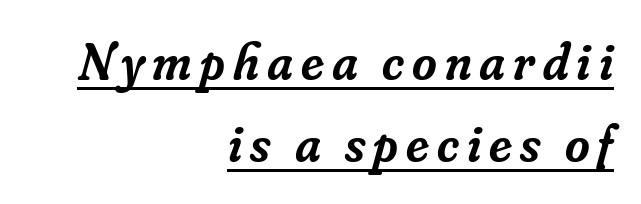
{"serif": "yes", "italic": "yes", "lean": "right", "slant_degrees": 16, "bold": "semi", "weight": "semibold", "width": "normal", "stroke_contrast": "low", "x_height": "small", "monospaced": "no", "underline": "yes", "align": "right", "line_spacing": "normal", "line_spacing_ratio": 1.54, "glyph_px": 53}
